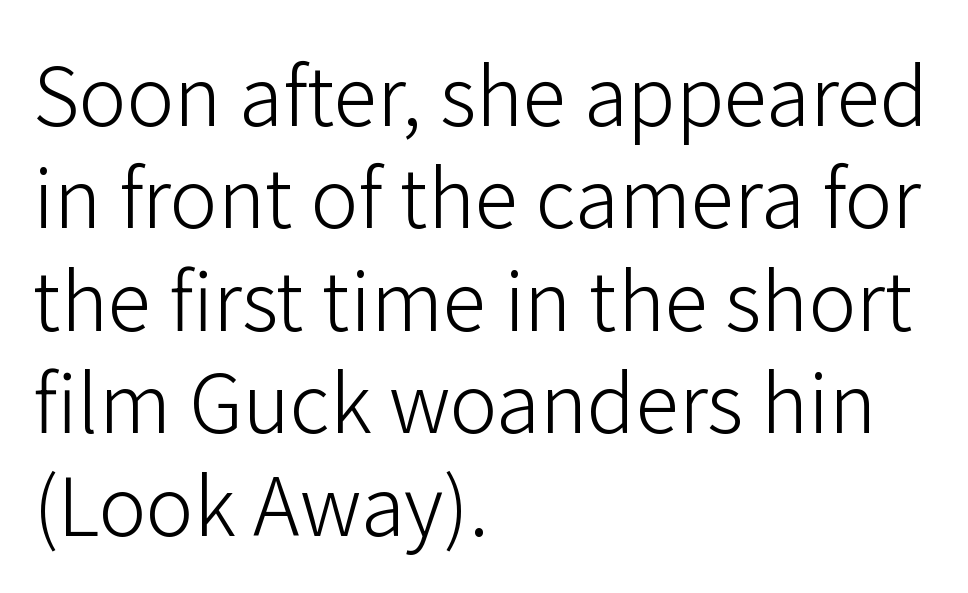
The image shows 80 px light sans-serif type, upright; set left-aligned, normal line spacing (1.28x), normal letter spacing, not underlined; low stroke contrast and a medium x-height.
